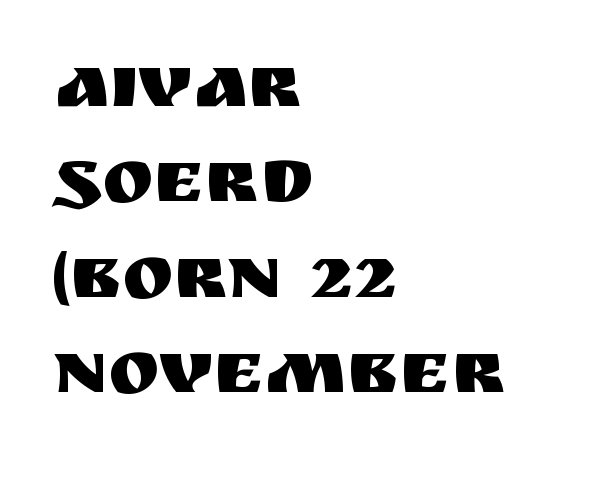
Characters remain perfectly vertical along every line. Line beginnings align vertically; line endings do not. The space directly below the letters is spotless. This rendering leaves character spacing at its baseline value. Is this a fixed-width face? No — the glyphs have proportional, varying widths. Nope, no serifs anywhere on these letters.
